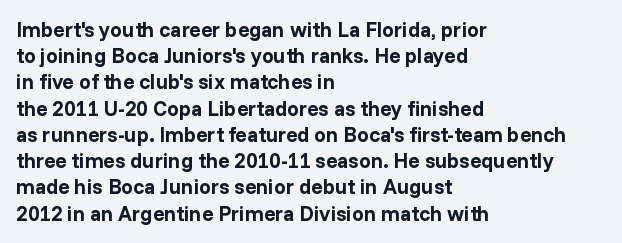
Does the weight exceed regular? Yes, all the way to bold. A typesetter would mark this as roman, not italic. The glyphs are unaccompanied by any horizontal stroke below them. Interline gaps are of average width in this sample. The horizontal fit of the characters is conventional and even.
